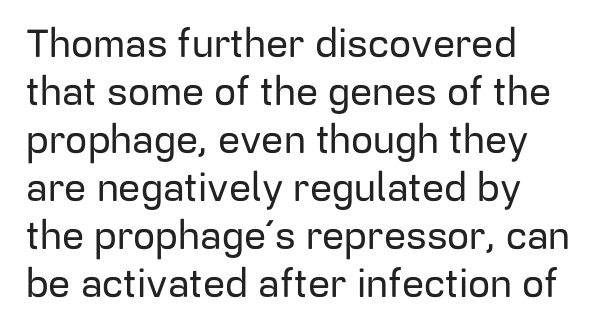
{"serif": "no", "italic": "no", "width": "normal", "stroke_contrast": "low", "x_height": "medium", "monospaced": "no", "underline": "no", "align": "left", "line_spacing_ratio": 1.23, "letter_spacing": "normal", "letter_spacing_em": 0.0, "glyph_px": 39}
